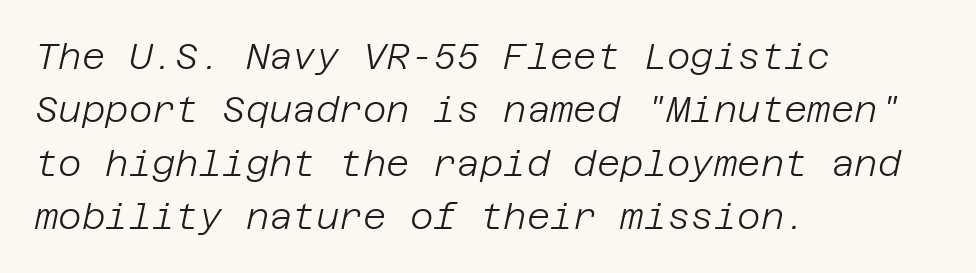
The image shows 36 px light type, italic (leaning right); set left-aligned, normal line spacing (1.48x), normal letter spacing, not underlined; low stroke contrast and a large x-height.
